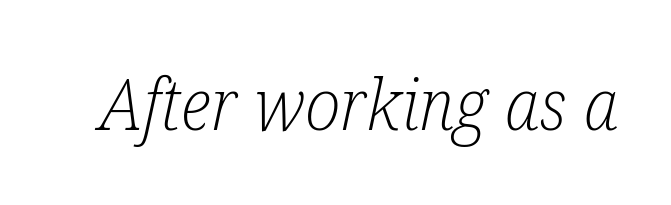
Think standard paragraph weight, or any step lighter than that. Emphasis-style slanted type is in use. This rendering leaves character spacing at its baseline value. Note: serifs present on the glyphs. These lines are rendered in a variable-pitch font. Underline: absent.
